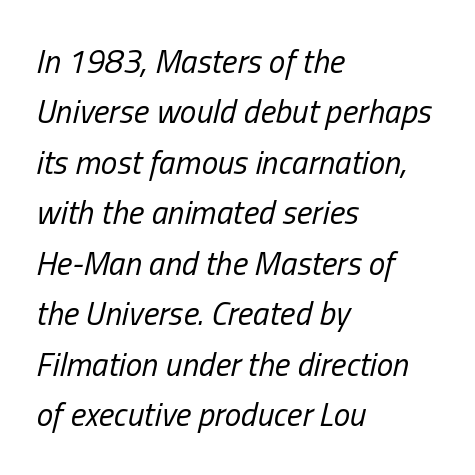
{"italic": "yes", "lean": "right", "slant_degrees": 13, "bold": "no", "weight": "regular", "width": "condensed", "stroke_contrast": "low", "x_height": "medium", "monospaced": "no", "underline": "no", "align": "left", "line_spacing": "normal", "line_spacing_ratio": 1.53, "letter_spacing": "normal", "letter_spacing_em": 0.0, "glyph_px": 33}
